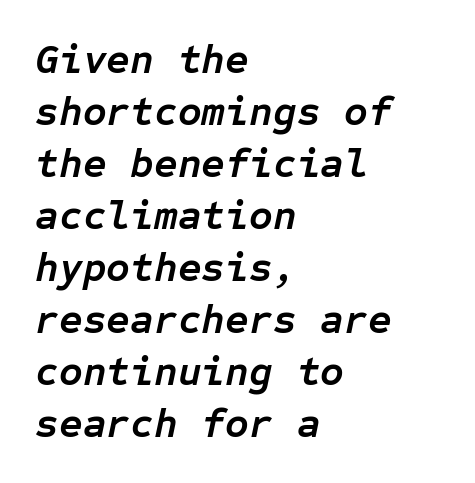
The image shows 41 px semibold type, italic (leaning right), monospaced; set left-aligned, normal line spacing (1.27x), normal letter spacing, not underlined; low stroke contrast and a medium x-height.
